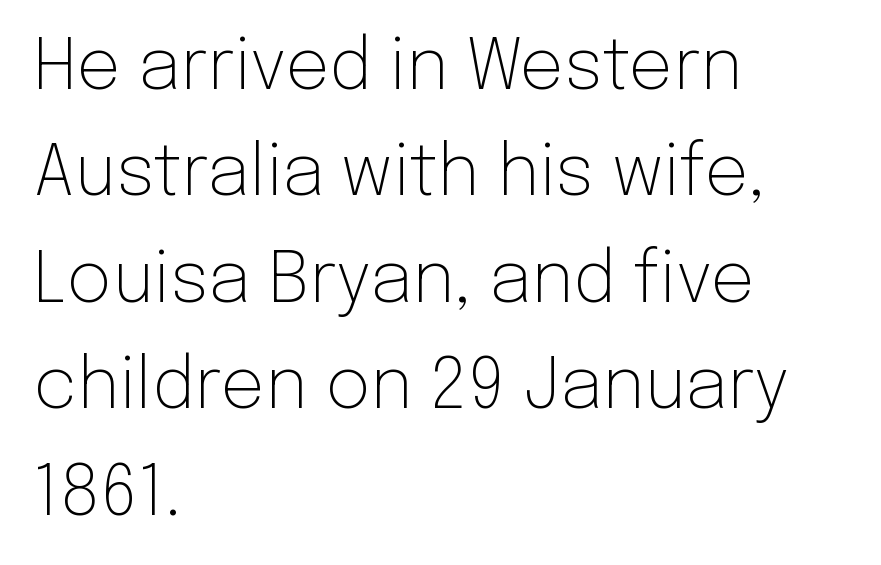
Q: Is the text bold? A: No.
Q: Is the text italic (slanted)? A: No, it is upright.
Q: Is the typeface a serif or a sans-serif typeface? A: Sans-serif.
Q: Is the text underlined? A: No.
Q: How is the paragraph aligned? A: Left-aligned.
Q: Is the spacing between letters normal or unusually wide? A: Normal.
Q: Is the spacing between lines tight, normal or loose? A: Normal.
Q: Width (condensed, normal, or wide)? A: Normal.
Q: Stroke contrast? A: Low.
Q: x-height? A: Medium.
Q: Monospaced? A: No.
